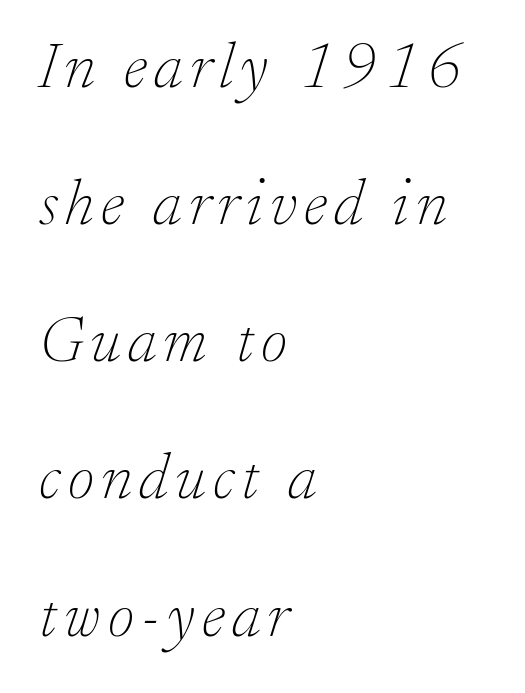
Q: Is the text bold? A: No.
Q: Is the text italic (slanted)? A: Yes, it leans right by about 17 degrees.
Q: Is the typeface a serif or a sans-serif typeface? A: Serif.
Q: Is the text underlined? A: No.
Q: How is the paragraph aligned? A: Left-aligned.
Q: Is the spacing between lines tight, normal or loose? A: Loose.
Q: Width (condensed, normal, or wide)? A: Normal.
Q: Stroke contrast? A: Low.
Q: x-height? A: Small.
Q: Monospaced? A: No.
